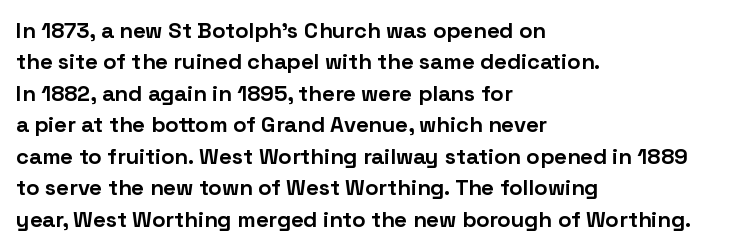
The vertical gap from one line to the next is medium. Bold? Absolutely — the strokes are thick and heavy. Plain, unruled lines of type. The ragged edge is on the right, which tells us the setting is flush left.
